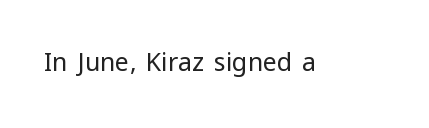
{"italic": "no", "bold": "no", "underline": "no", "letter_spacing": "normal", "letter_spacing_em": 0.0, "glyph_px": 25}
